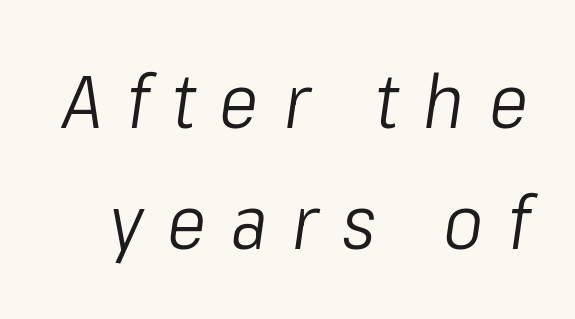
Q: Is the text bold? A: No.
Q: Is the text italic (slanted)? A: Yes, it leans right by about 8 degrees.
Q: Is the text underlined? A: No.
Q: Is the spacing between letters normal or unusually wide? A: Unusually wide.
Q: Is the spacing between lines tight, normal or loose? A: Normal.
Q: Width (condensed, normal, or wide)? A: Condensed.
Q: Stroke contrast? A: Low.
Q: x-height? A: Medium.
Q: Monospaced? A: No.
